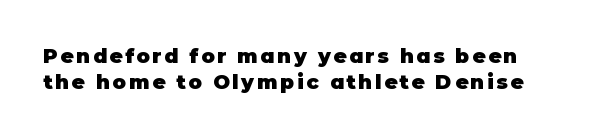
{"italic": "no", "bold": "yes", "underline": "no", "align": "left", "line_spacing": "normal", "line_spacing_ratio": 1.32, "glyph_px": 20}
